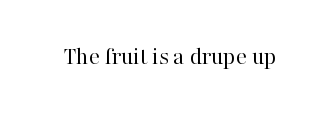
The rendering keeps characters at their native spacing. The font sits on the lighter half of the weight spectrum, regular included. Quick note: underline off. Is there any slant? The stems are plumb.
